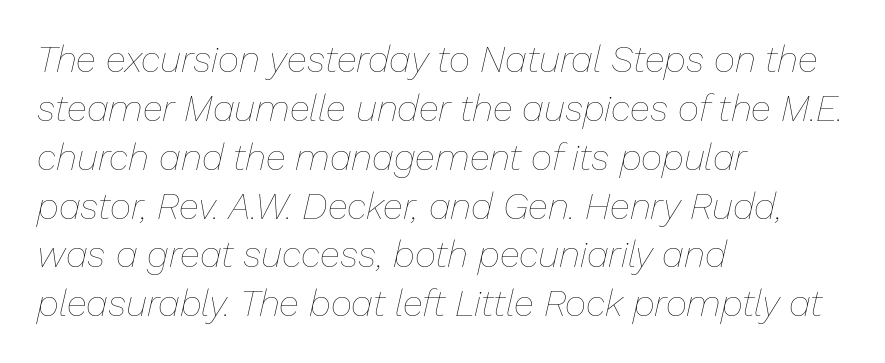
The image shows 37 px thin type, italic (leaning right); set left-aligned, normal line spacing (1.32x), normal letter spacing, not underlined; low stroke contrast and a medium x-height.
